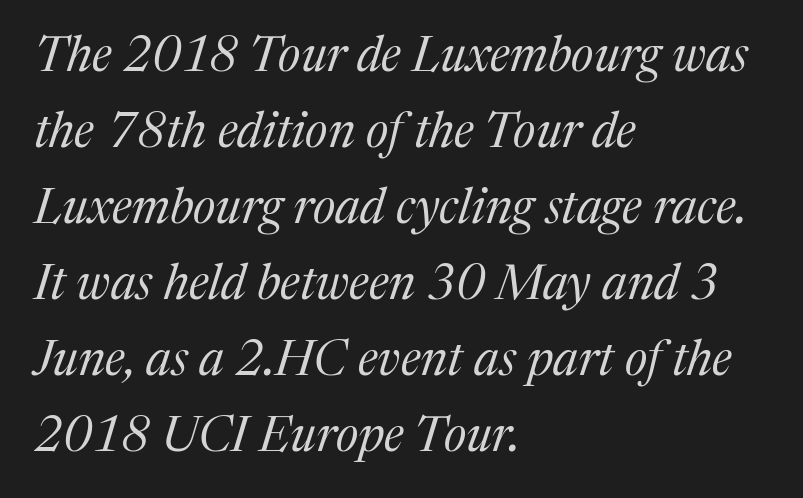
Q: Is the text bold? A: No.
Q: Is the text italic (slanted)? A: Yes, it leans right by about 17 degrees.
Q: Is the typeface a serif or a sans-serif typeface? A: Serif.
Q: Is the text underlined? A: No.
Q: How is the paragraph aligned? A: Left-aligned.
Q: Is the spacing between letters normal or unusually wide? A: Normal.
Q: Is the spacing between lines tight, normal or loose? A: Normal.
Q: Width (condensed, normal, or wide)? A: Normal.
Q: Stroke contrast? A: Medium.
Q: x-height? A: Medium.
Q: Monospaced? A: No.
